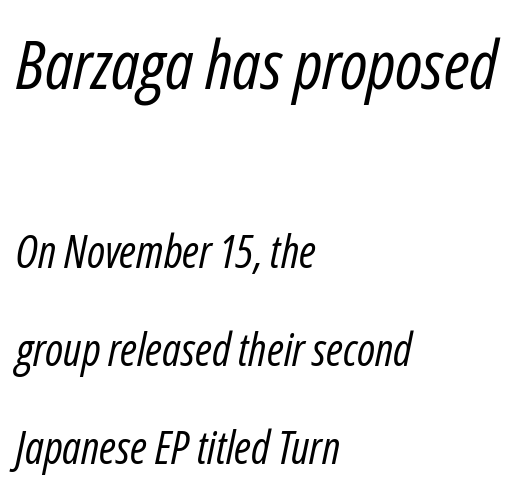
{"italic": "yes", "lean": "right", "slant_degrees": 12, "bold": "no", "weight": "regular", "width": "condensed", "stroke_contrast": "low", "x_height": "medium", "monospaced": "no", "underline": "no", "align": "left", "line_spacing": "loose", "line_spacing_ratio": 2.18, "letter_spacing": "normal", "letter_spacing_em": 0.0, "larger_block": "first", "size_ratio": 1.51, "glyph_px": 68}
